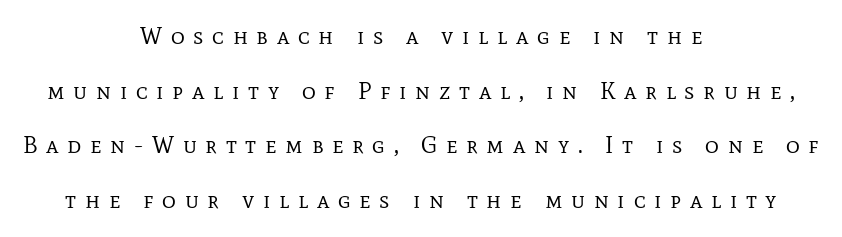
The image shows 24 px text type, upright; set centered, loose line spacing (2.28x), unusually wide letter spacing (+0.36 em), not underlined.
